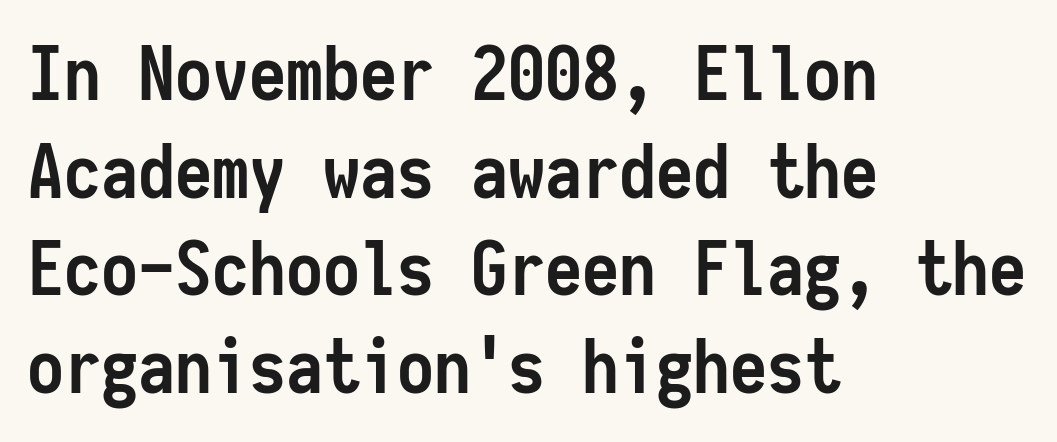
Q: Is the text bold? A: Yes.
Q: Is the text italic (slanted)? A: No, it is upright.
Q: Is the typeface a serif or a sans-serif typeface? A: Sans-serif.
Q: Is the text underlined? A: No.
Q: How is the paragraph aligned? A: Left-aligned.
Q: Is the spacing between letters normal or unusually wide? A: Normal.
Q: Is the spacing between lines tight, normal or loose? A: Normal.
Q: Width (condensed, normal, or wide)? A: Condensed.
Q: Stroke contrast? A: Low.
Q: x-height? A: Medium.
Q: Monospaced? A: Yes.
